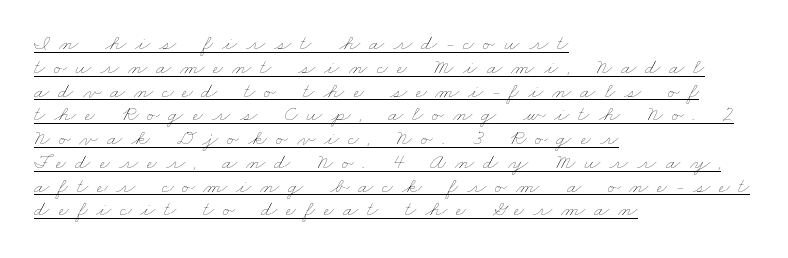
Q: Is the text bold? A: No.
Q: Is the text underlined? A: Yes.
Q: How is the paragraph aligned? A: Left-aligned.
Q: Is the spacing between letters normal or unusually wide? A: Unusually wide.
Q: Is the spacing between lines tight, normal or loose? A: Tight.
